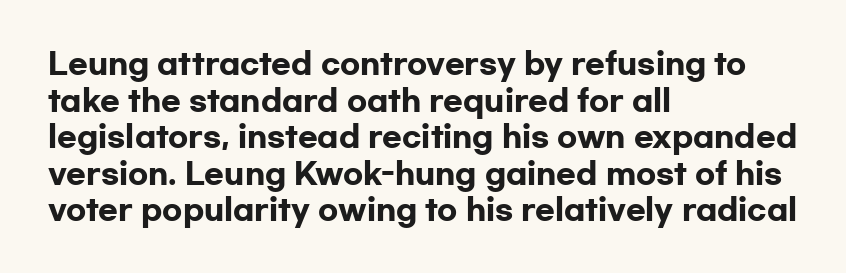
Q: Is the text bold? A: Yes.
Q: Is the text italic (slanted)? A: No, it is upright.
Q: Is the typeface a serif or a sans-serif typeface? A: Sans-serif.
Q: Is the text underlined? A: No.
Q: How is the paragraph aligned? A: Left-aligned.
Q: Is the spacing between letters normal or unusually wide? A: Normal.
Q: Is the spacing between lines tight, normal or loose? A: Normal.
Q: Width (condensed, normal, or wide)? A: Wide.
Q: Stroke contrast? A: Low.
Q: x-height? A: Medium.
Q: Monospaced? A: No.
